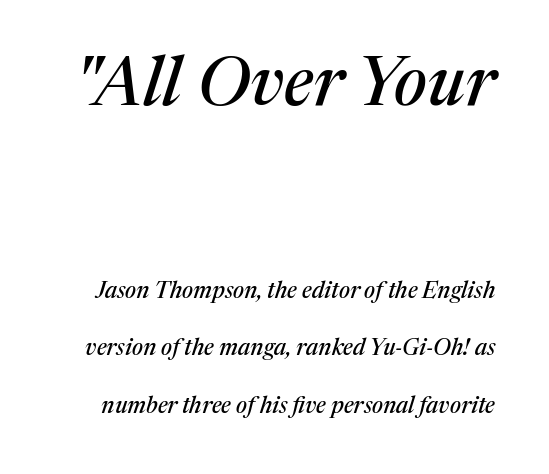
{"serif": "yes", "italic": "yes", "lean": "right", "slant_degrees": 17, "width": "normal", "stroke_contrast": "medium", "x_height": "medium", "monospaced": "no", "underline": "no", "line_spacing": "loose", "line_spacing_ratio": 2.49, "letter_spacing": "normal", "letter_spacing_em": 0.0, "larger_block": "first", "size_ratio": 3.0, "glyph_px": 69}
